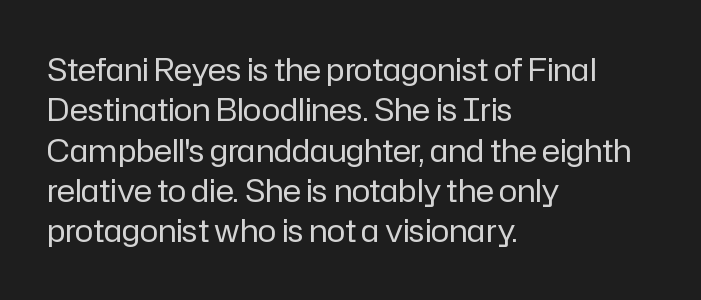
The image shows 31 px regular-weight sans-serif type, upright; set left-aligned, normal line spacing (1.3x), normal letter spacing, not underlined; low stroke contrast and a medium x-height.
